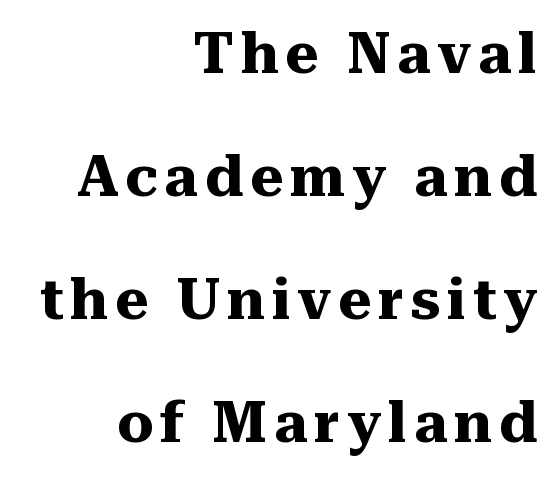
The image shows 57 px heavy serif type, upright; set right-aligned, loose line spacing (2.16x), not underlined; medium stroke contrast and a medium x-height.
